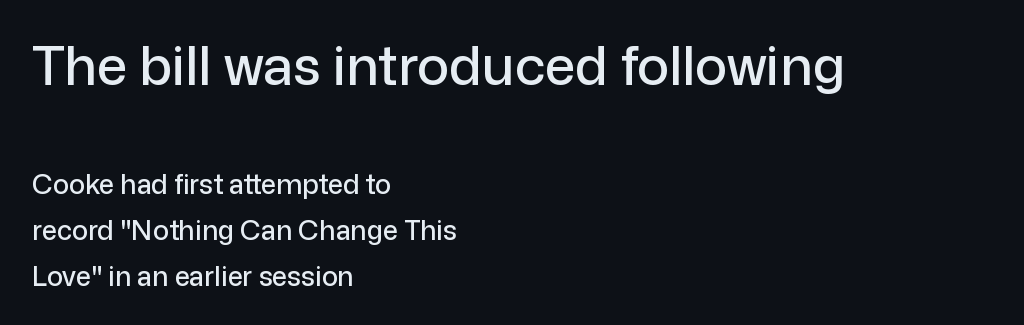
Q: Is the text italic (slanted)? A: No, it is upright.
Q: Is the typeface a serif or a sans-serif typeface? A: Sans-serif.
Q: Is the text underlined? A: No.
Q: How is the paragraph aligned? A: Left-aligned.
Q: Is the spacing between letters normal or unusually wide? A: Normal.
Q: Is the spacing between lines tight, normal or loose? A: Normal.
Q: Which block of text is set in a larger size, the first (top) or the second (bottom)? A: The first (top) one.
Q: Width (condensed, normal, or wide)? A: Normal.
Q: Stroke contrast? A: Low.
Q: x-height? A: Medium.
Q: Monospaced? A: No.
